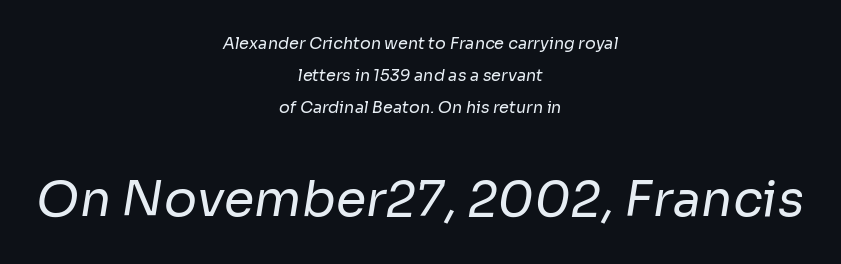
Q: Is the text bold? A: No.
Q: Is the typeface a serif or a sans-serif typeface? A: Sans-serif.
Q: Is the text underlined? A: No.
Q: How is the paragraph aligned? A: Centered.
Q: Is the spacing between letters normal or unusually wide? A: Normal.
Q: Is the spacing between lines tight, normal or loose? A: Loose.
Q: Which block of text is set in a larger size, the first (top) or the second (bottom)? A: The second (bottom) one.
Q: Width (condensed, normal, or wide)? A: Normal.
Q: Stroke contrast? A: Low.
Q: x-height? A: Medium.
Q: Monospaced? A: No.
